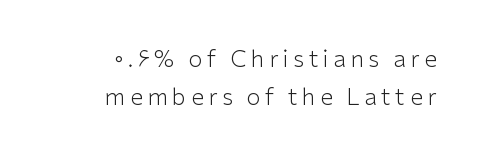
{"italic": "no", "bold": "no", "underline": "no", "align": "right", "line_spacing": "normal", "line_spacing_ratio": 1.64, "letter_spacing": "wide", "letter_spacing_em": 0.2, "glyph_px": 23}
